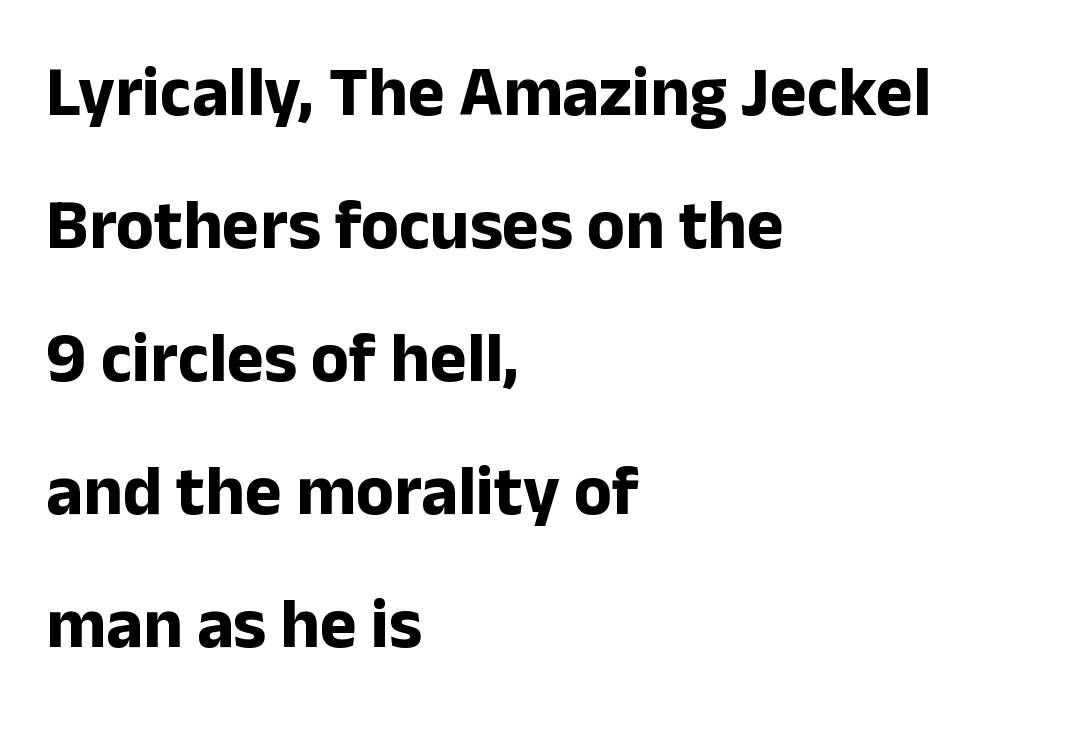
{"serif": "no", "italic": "no", "bold": "yes", "weight": "bold", "width": "normal", "stroke_contrast": "low", "x_height": "medium", "monospaced": "no", "underline": "no", "align": "left", "line_spacing": "loose", "line_spacing_ratio": 1.9, "letter_spacing": "normal", "letter_spacing_em": 0.0, "glyph_px": 70}
